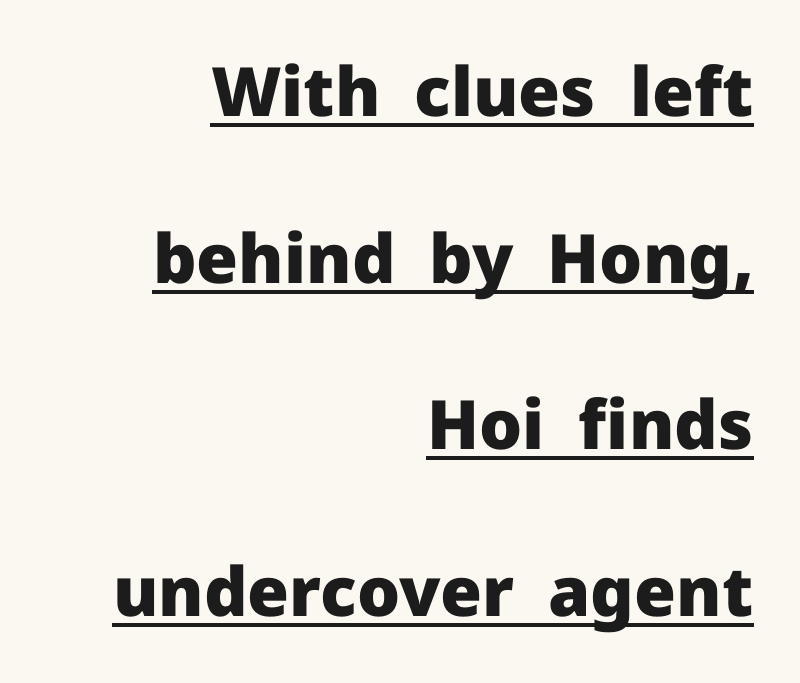
Q: Is the text bold? A: Yes.
Q: Is the text italic (slanted)? A: No, it is upright.
Q: Is the typeface a serif or a sans-serif typeface? A: Sans-serif.
Q: Is the text underlined? A: Yes.
Q: How is the paragraph aligned? A: Right-aligned.
Q: Is the spacing between letters normal or unusually wide? A: Normal.
Q: Is the spacing between lines tight, normal or loose? A: Loose.
Q: Width (condensed, normal, or wide)? A: Normal.
Q: Stroke contrast? A: Low.
Q: x-height? A: Medium.
Q: Monospaced? A: No.
